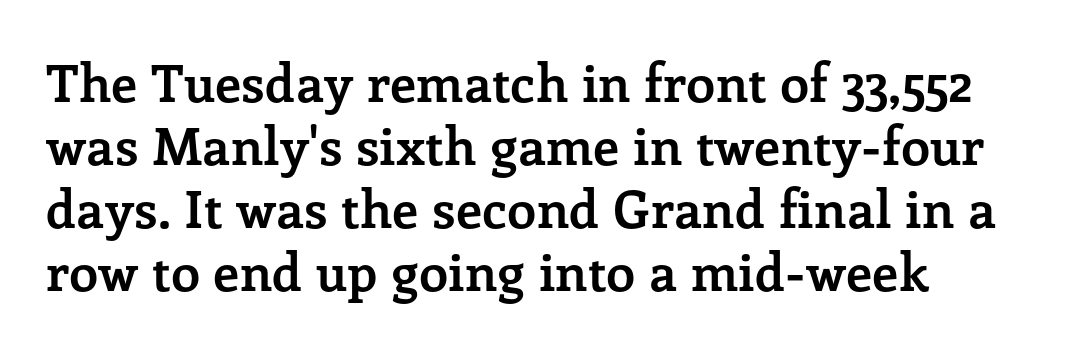
Q: Is the text bold? A: Yes.
Q: Is the text italic (slanted)? A: No, it is upright.
Q: Is the typeface a serif or a sans-serif typeface? A: Serif.
Q: Is the text underlined? A: No.
Q: How is the paragraph aligned? A: Left-aligned.
Q: Is the spacing between letters normal or unusually wide? A: Normal.
Q: Width (condensed, normal, or wide)? A: Normal.
Q: Stroke contrast? A: Low.
Q: x-height? A: Medium.
Q: Monospaced? A: No.
